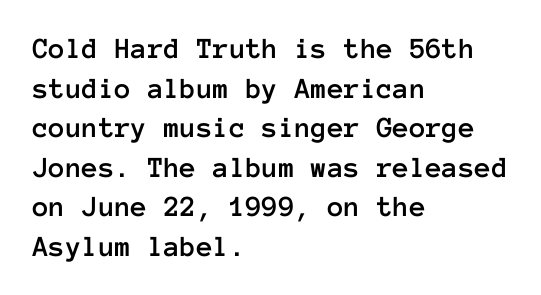
Q: Is the text italic (slanted)? A: No, it is upright.
Q: Is the text underlined? A: No.
Q: How is the paragraph aligned? A: Left-aligned.
Q: Is the spacing between letters normal or unusually wide? A: Normal.
Q: Is the spacing between lines tight, normal or loose? A: Normal.
Q: Width (condensed, normal, or wide)? A: Normal.
Q: Stroke contrast? A: Low.
Q: x-height? A: Medium.
Q: Monospaced? A: Yes.
